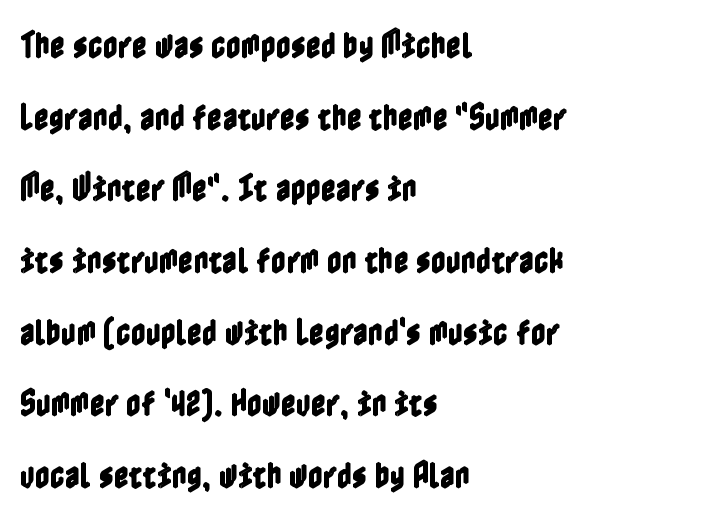
The area under the type is left untouched. No extra tracking has been applied to these lines. The rag falls on the right side of this text block. Upright lettering throughout. Horizontal bands of white between lines are thick stripes.
